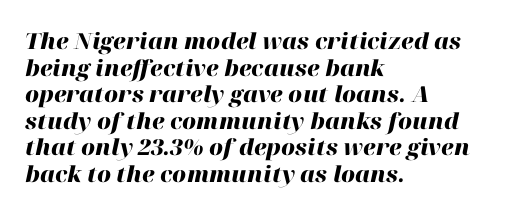
{"italic": "yes", "lean": "right", "slant_degrees": 12, "bold": "yes", "underline": "no", "align": "left", "line_spacing_ratio": 1.21, "letter_spacing": "normal", "letter_spacing_em": 0.0, "glyph_px": 22}
